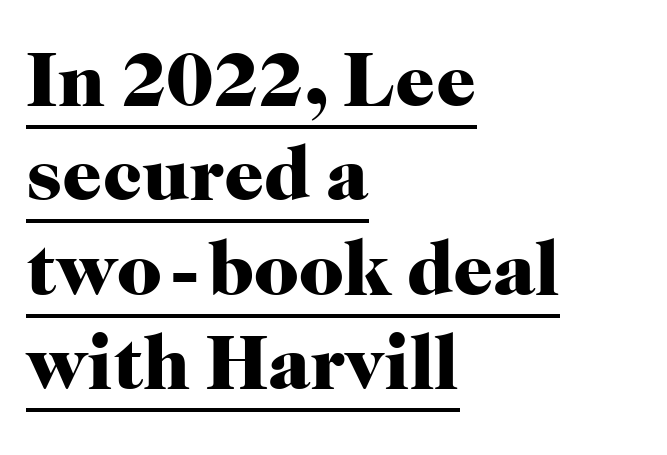
{"serif": "yes", "italic": "no", "bold": "yes", "weight": "heavy", "width": "normal", "stroke_contrast": "high", "x_height": "medium", "monospaced": "no", "underline": "yes", "align": "left", "line_spacing_ratio": 1.21, "letter_spacing": "normal", "letter_spacing_em": 0.0, "glyph_px": 78}
